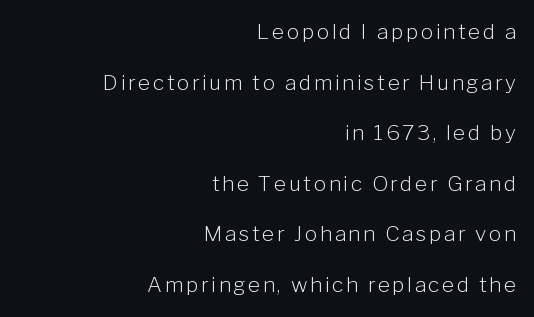
The image shows 21 px text type, upright; set right-aligned, loose line spacing (2.41x), not underlined.
